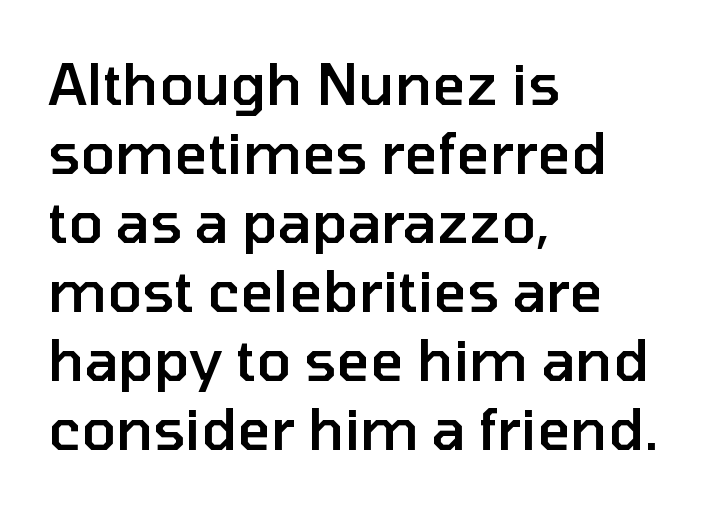
Q: Is the text bold? A: Semi-bold.
Q: Is the text italic (slanted)? A: No, it is upright.
Q: Is the typeface a serif or a sans-serif typeface? A: Sans-serif.
Q: Is the text underlined? A: No.
Q: How is the paragraph aligned? A: Left-aligned.
Q: Is the spacing between letters normal or unusually wide? A: Normal.
Q: Width (condensed, normal, or wide)? A: Normal.
Q: Stroke contrast? A: Low.
Q: x-height? A: Medium.
Q: Monospaced? A: No.
